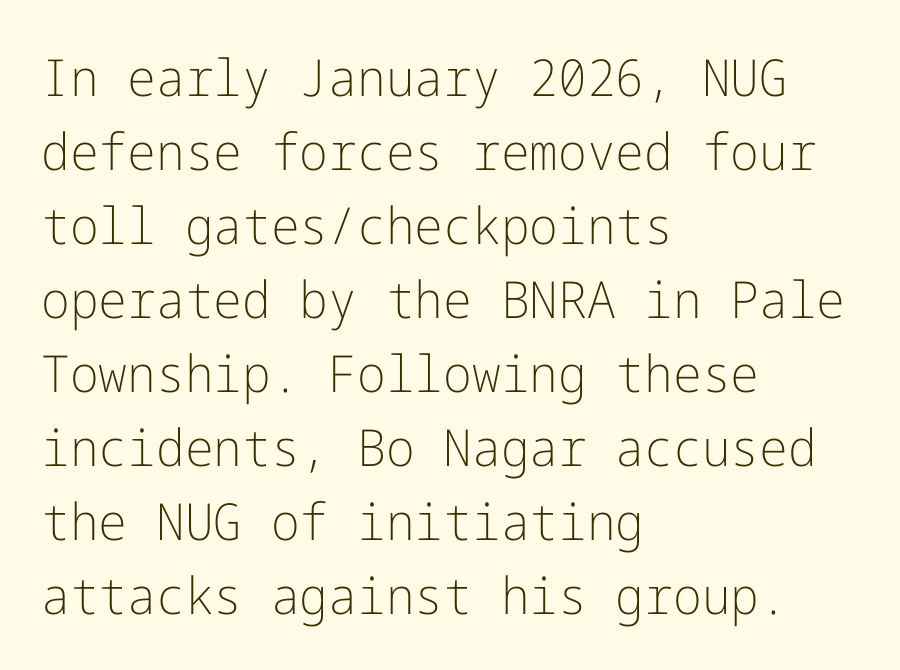
{"serif": "no", "italic": "no", "bold": "no", "weight": "light", "width": "normal", "stroke_contrast": "low", "x_height": "medium", "underline": "no", "align": "left", "line_spacing": "normal", "line_spacing_ratio": 1.45, "letter_spacing": "normal", "letter_spacing_em": 0.0, "glyph_px": 51}
